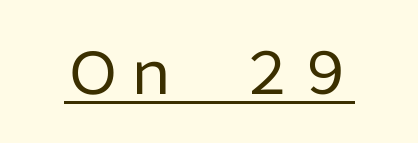
Q: Is the text bold? A: No.
Q: Is the text italic (slanted)? A: No, it is upright.
Q: Is the typeface a serif or a sans-serif typeface? A: Sans-serif.
Q: Is the text underlined? A: Yes.
Q: Is the spacing between letters normal or unusually wide? A: Normal.
Q: Width (condensed, normal, or wide)? A: Normal.
Q: Stroke contrast? A: Low.
Q: x-height? A: Medium.
Q: Monospaced? A: No.
